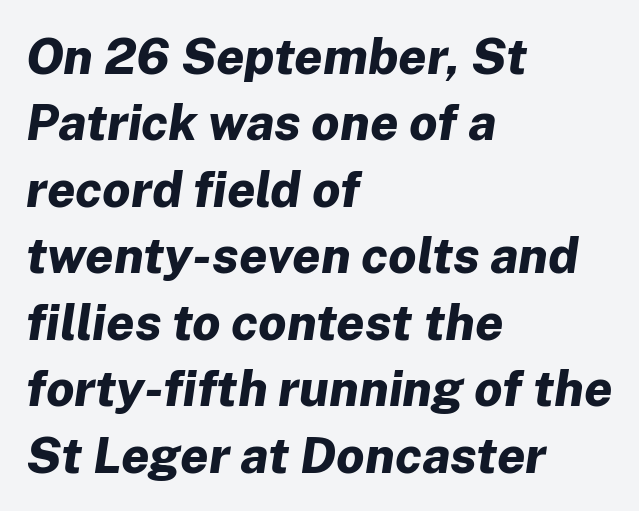
Q: Is the text bold? A: Yes.
Q: Is the text italic (slanted)? A: Yes, it leans right by about 8 degrees.
Q: Is the text underlined? A: No.
Q: How is the paragraph aligned? A: Left-aligned.
Q: Is the spacing between letters normal or unusually wide? A: Normal.
Q: Is the spacing between lines tight, normal or loose? A: Normal.
Q: Width (condensed, normal, or wide)? A: Normal.
Q: Stroke contrast? A: Low.
Q: x-height? A: Medium.
Q: Monospaced? A: No.
